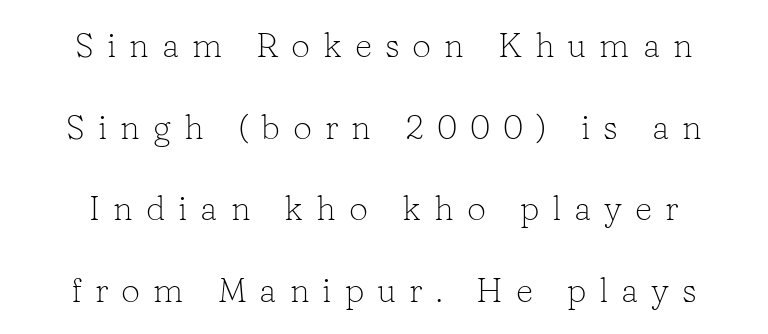
Weight: not bold — regular or lighter. Style check: upright. Loosely led — the rows are spread out. How are the letters spaced? Widely, with obvious added tracking. A typesetter would call this proportional, since set widths differ per character. The strip under each line holds only bare page.
